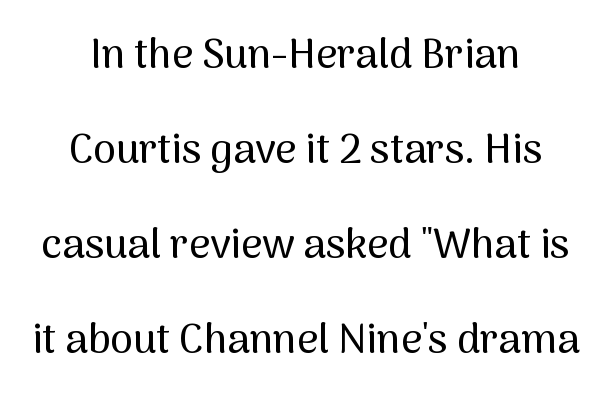
The image shows 41 px sans-serif type, upright; set centered, loose line spacing (2.32x), normal letter spacing, not underlined; medium stroke contrast and a medium x-height.
